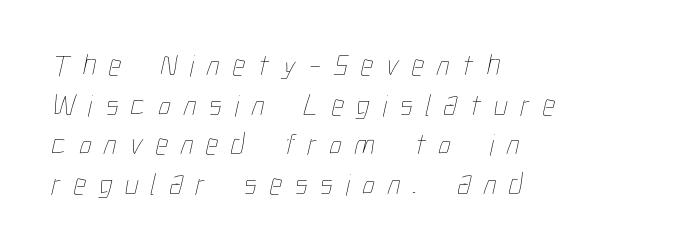
Q: Is the text bold? A: No.
Q: Is the text underlined? A: No.
Q: How is the paragraph aligned? A: Left-aligned.
Q: Is the spacing between letters normal or unusually wide? A: Unusually wide.
Q: Is the spacing between lines tight, normal or loose? A: Normal.
Q: Width (condensed, normal, or wide)? A: Condensed.
Q: Stroke contrast? A: Low.
Q: x-height? A: Medium.
Q: Monospaced? A: No.
